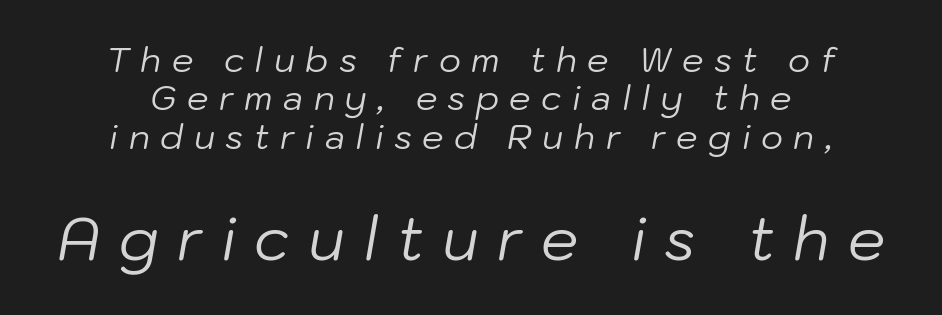
Q: Is the text bold? A: No.
Q: Is the text italic (slanted)? A: Yes, it leans right by about 10 degrees.
Q: Is the text underlined? A: No.
Q: How is the paragraph aligned? A: Centered.
Q: Is the spacing between letters normal or unusually wide? A: Unusually wide.
Q: Is the spacing between lines tight, normal or loose? A: Tight.
Q: Which block of text is set in a larger size, the first (top) or the second (bottom)? A: The second (bottom) one.
Q: Width (condensed, normal, or wide)? A: Normal.
Q: Stroke contrast? A: Low.
Q: x-height? A: Medium.
Q: Monospaced? A: No.
